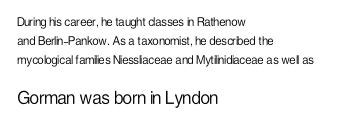
The image shows 21 px text type, upright; set left-aligned, normal line spacing (1.34x), normal letter spacing, not underlined; the second (bottom) block is 1.5x larger.
